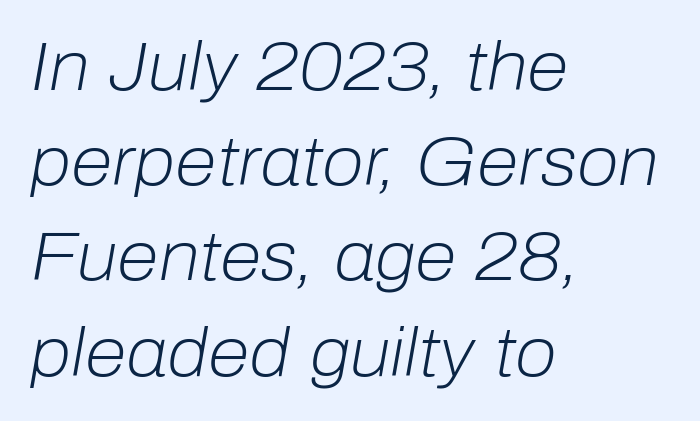
Q: Is the text bold? A: No.
Q: Is the text italic (slanted)? A: Yes, it leans right by about 10 degrees.
Q: Is the text underlined? A: No.
Q: How is the paragraph aligned? A: Left-aligned.
Q: Is the spacing between letters normal or unusually wide? A: Normal.
Q: Is the spacing between lines tight, normal or loose? A: Normal.
Q: Width (condensed, normal, or wide)? A: Normal.
Q: Stroke contrast? A: Low.
Q: x-height? A: Medium.
Q: Monospaced? A: No.
